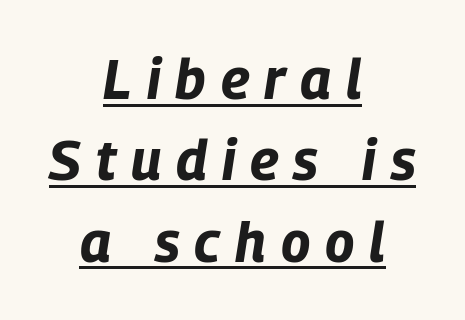
Q: Is the text bold? A: Yes.
Q: Is the text italic (slanted)? A: Yes, it leans right by about 9 degrees.
Q: Is the text underlined? A: Yes.
Q: How is the paragraph aligned? A: Centered.
Q: Is the spacing between letters normal or unusually wide? A: Unusually wide.
Q: Is the spacing between lines tight, normal or loose? A: Normal.
Q: Width (condensed, normal, or wide)? A: Condensed.
Q: Stroke contrast? A: Low.
Q: x-height? A: Large.
Q: Monospaced? A: No.
